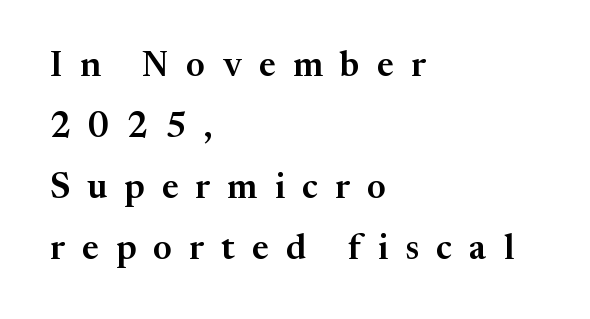
Looks like regular typesetting: each glyph gets only the width it needs. The text block is weighted toward the left margin, trailing off unevenly rightward. Rendered with straight, roman letterforms. Tracking here is generous; glyphs stand well apart from one another. Serifs: yes, visible at the terminals of the letterforms.
